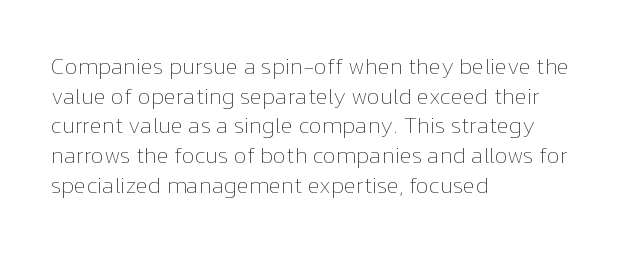
{"italic": "no", "bold": "no", "underline": "no", "align": "left", "line_spacing": "normal", "line_spacing_ratio": 1.29, "letter_spacing": "normal", "letter_spacing_em": 0.0, "glyph_px": 23}
